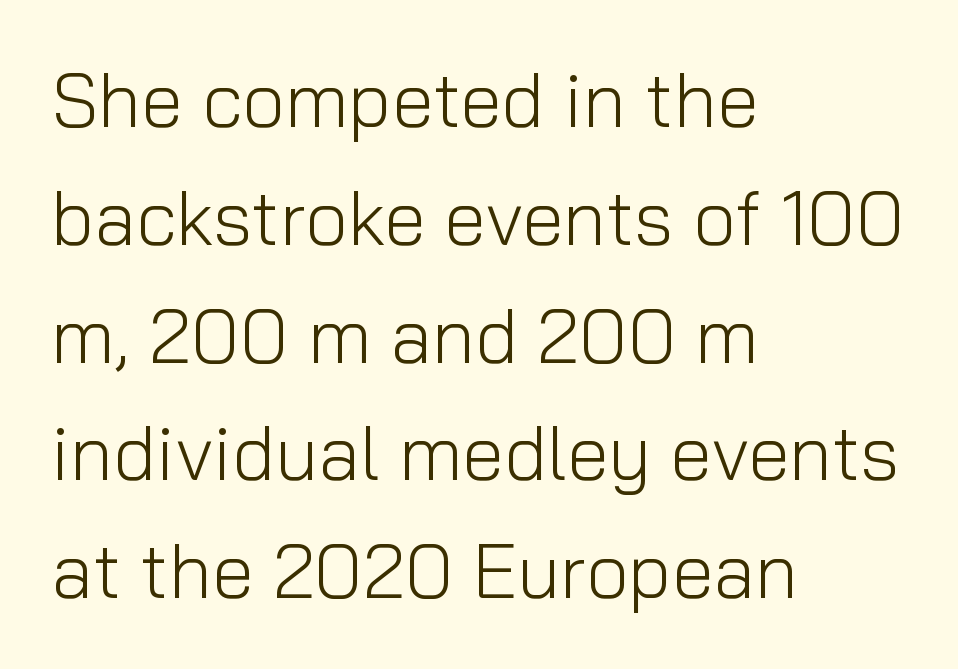
Q: Is the text bold? A: No.
Q: Is the text italic (slanted)? A: No, it is upright.
Q: Is the typeface a serif or a sans-serif typeface? A: Sans-serif.
Q: Is the text underlined? A: No.
Q: How is the paragraph aligned? A: Left-aligned.
Q: Is the spacing between letters normal or unusually wide? A: Normal.
Q: Is the spacing between lines tight, normal or loose? A: Normal.
Q: Width (condensed, normal, or wide)? A: Normal.
Q: Stroke contrast? A: Low.
Q: x-height? A: Medium.
Q: Monospaced? A: No.
